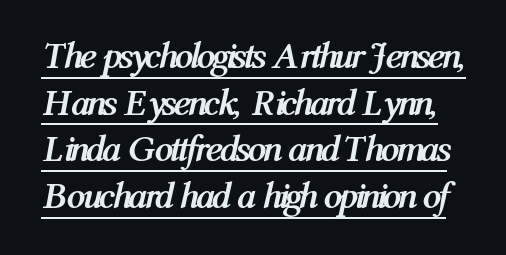
Q: Is the text bold? A: Yes.
Q: Is the text italic (slanted)? A: Yes, it leans right by about 12 degrees.
Q: Is the text underlined? A: Yes.
Q: Is the spacing between letters normal or unusually wide? A: Normal.
Q: Is the spacing between lines tight, normal or loose? A: Normal.
Q: Width (condensed, normal, or wide)? A: Condensed.
Q: Stroke contrast? A: Medium.
Q: x-height? A: Medium.
Q: Monospaced? A: No.
